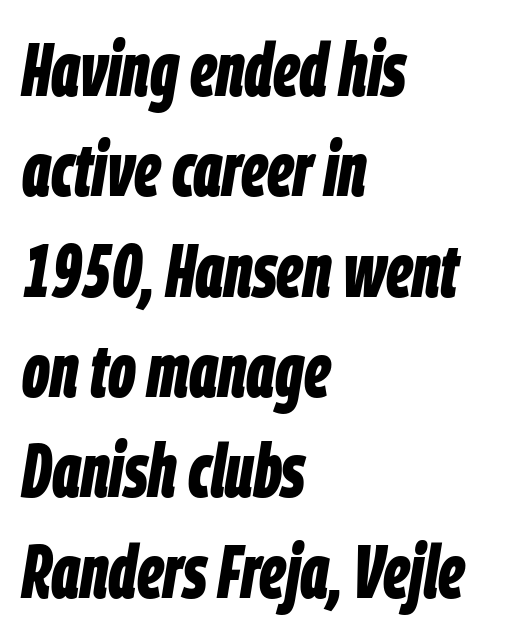
{"italic": "yes", "lean": "right", "slant_degrees": 9, "bold": "yes", "weight": "bold", "width": "condensed", "stroke_contrast": "low", "x_height": "large", "monospaced": "no", "underline": "no", "align": "left", "line_spacing": "normal", "line_spacing_ratio": 1.32, "letter_spacing": "normal", "letter_spacing_em": 0.0, "glyph_px": 76}
